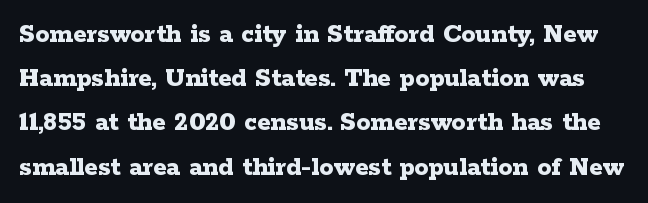
Examine the stroke ends and you'll spot serifs. The characters look thick and weighty, a clear bold. Spacing verdict: proportional, widths tailored to each character. Type without underlining.
